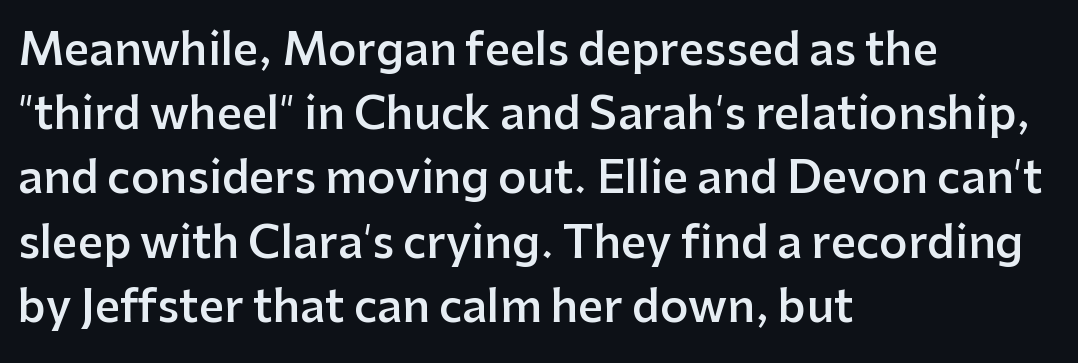
The image shows 44 px semibold sans-serif type, upright; set left-aligned, normal line spacing (1.46x), normal letter spacing, not underlined; low stroke contrast and a medium x-height.
